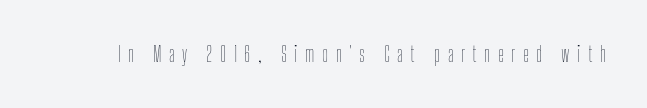
{"italic": "no", "bold": "no", "underline": "no", "letter_spacing": "wide", "letter_spacing_em": 0.35, "glyph_px": 21}
